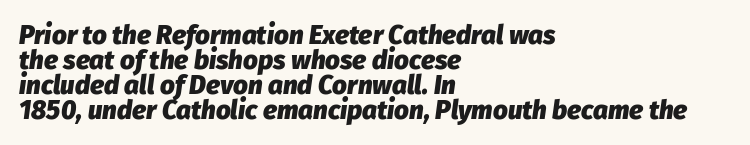
A typesetter would mark this as italic. Stroke thickness is high; the sample reads as a true bold. Nothing unusual about the tracking: characters are spaced as the font intends. One-word summary of the alignment: left.
